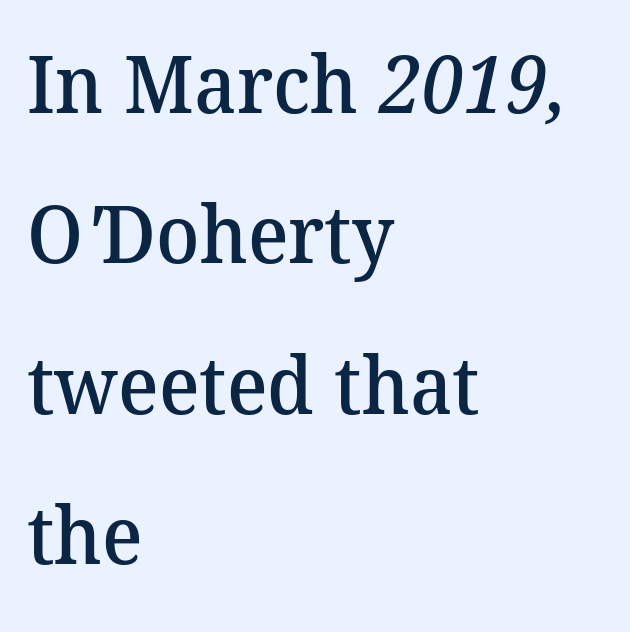
{"serif": "yes", "bold": "semi", "weight": "semibold", "width": "normal", "stroke_contrast": "medium", "x_height": "medium", "monospaced": "no", "underline": "no", "align": "left", "line_spacing_ratio": 1.88, "letter_spacing": "normal", "letter_spacing_em": 0.0, "glyph_px": 80}
